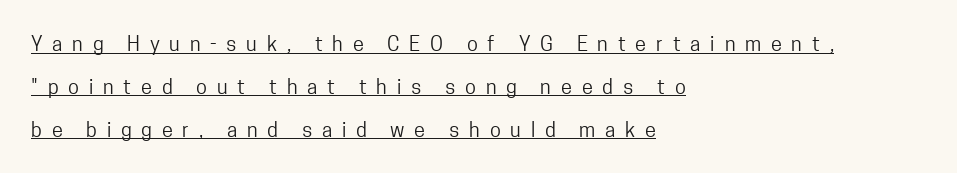
Q: Is the text bold? A: No.
Q: Is the text italic (slanted)? A: No, it is upright.
Q: Is the text underlined? A: Yes.
Q: How is the paragraph aligned? A: Left-aligned.
Q: Is the spacing between letters normal or unusually wide? A: Unusually wide.
Q: Is the spacing between lines tight, normal or loose? A: Loose.
